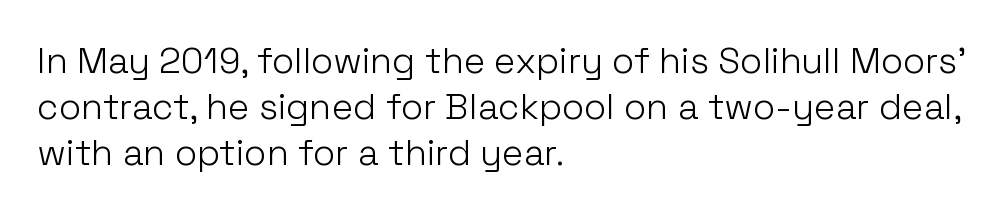
{"serif": "no", "italic": "no", "bold": "no", "weight": "light", "width": "normal", "stroke_contrast": "low", "x_height": "medium", "monospaced": "no", "underline": "no", "align": "left", "line_spacing": "normal", "line_spacing_ratio": 1.28, "letter_spacing": "normal", "letter_spacing_em": 0.0, "glyph_px": 36}
